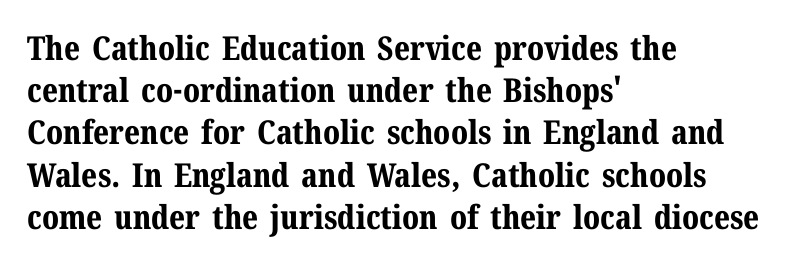
{"serif": "yes", "italic": "no", "bold": "yes", "weight": "bold", "width": "normal", "stroke_contrast": "medium", "x_height": "medium", "monospaced": "no", "underline": "no", "align": "left", "line_spacing": "normal", "line_spacing_ratio": 1.28, "letter_spacing": "normal", "letter_spacing_em": 0.0, "glyph_px": 33}
